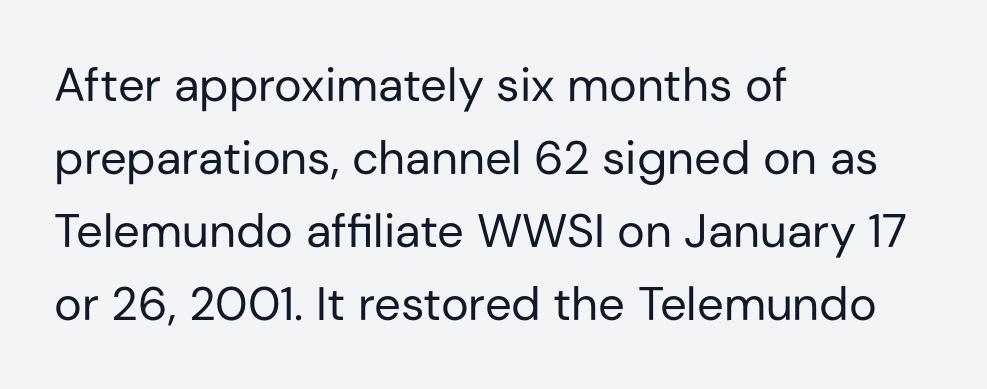
The image shows 47 px regular-weight sans-serif type, upright; set left-aligned, normal line spacing (1.55x), normal letter spacing, not underlined; low stroke contrast and a medium x-height.
